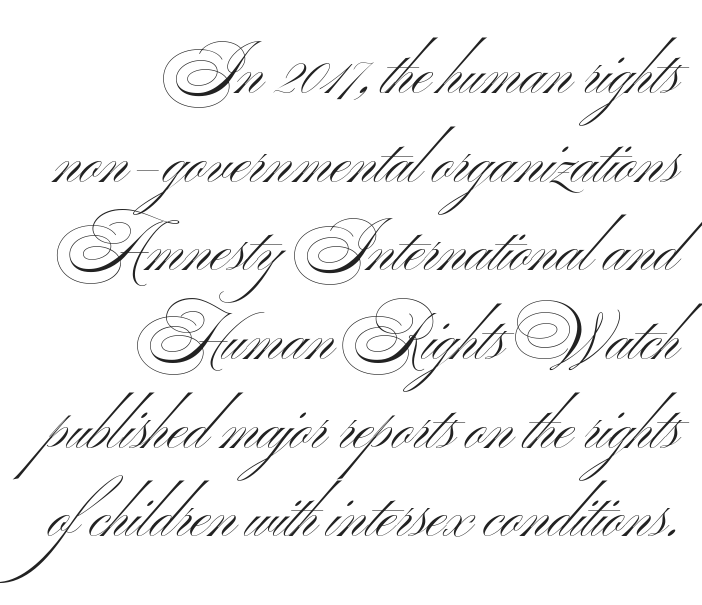
Underlining? Definitely not there. The passage shown has conventional tracking throughout. A flush-right, rag-left setting is used for this passage. Evenly set lines give the paragraph a standard silhouette.
